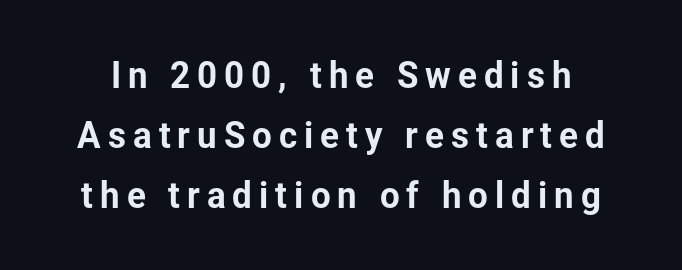
Descenders hang freely into open space. It's the straight-up-and-down kind of type. Is this a fixed-width face? No — the glyphs have proportional, varying widths. Here the glyphs are tracked loosely, breaking word shapes into spaced letters.
